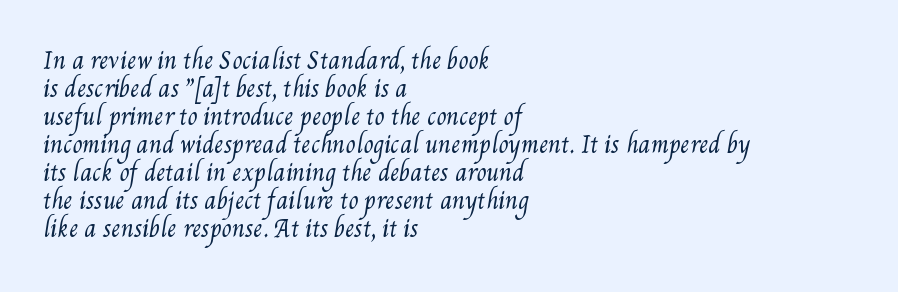
Line starts are locked; line ends wander. Students, note that the glyphs here touch the page at normal intervals. Just letters on the line, the space beneath them empty. Is the type heavy? It reads as light-to-regular instead.
